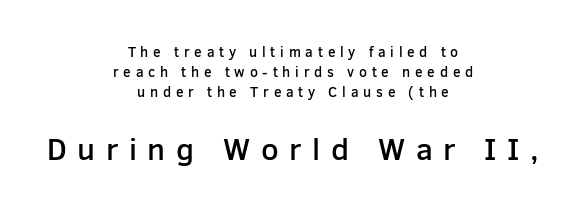
Which of the two is more prominent by size? The second, at the bottom. A sans-serif font was chosen for this passage. Check under the words: just untouched page. The lines in this sample share a center point and differ in where they start and stop. The gaps between neighbouring characters are conspicuously large. Honestly, the row spacing looks completely unremarkable.
